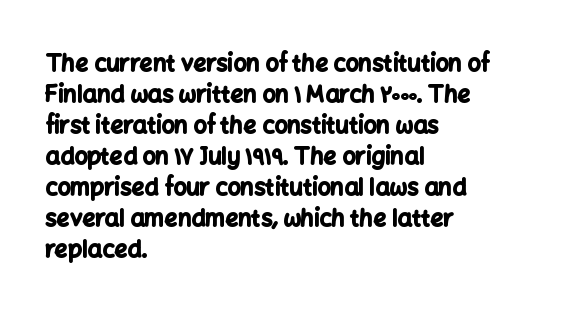
The image shows 23 px bold type, upright; set left-aligned, normal line spacing (1.35x), normal letter spacing, not underlined.
